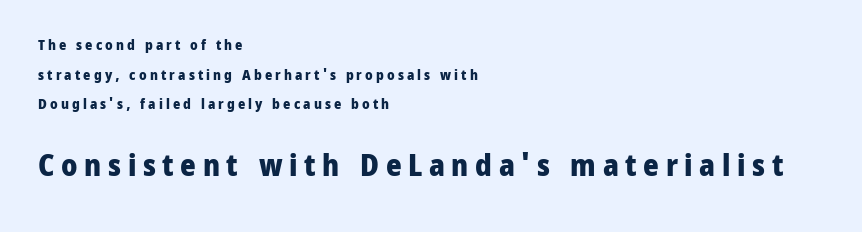
The image shows 30 px heavy sans-serif type, upright; set left-aligned, loose line spacing (2.12x), unusually wide letter spacing (+0.22 em), not underlined; the second (bottom) block is 2.14x larger; low stroke contrast and a medium x-height.
